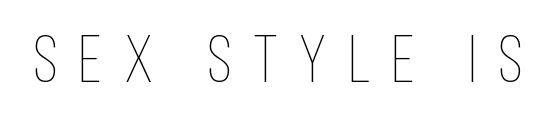
Q: Is the text bold? A: No.
Q: Is the text italic (slanted)? A: No, it is upright.
Q: Is the text underlined? A: No.
Q: Is the spacing between letters normal or unusually wide? A: Unusually wide.
Q: Width (condensed, normal, or wide)? A: Condensed.
Q: Stroke contrast? A: Low.
Q: x-height? A: Large.
Q: Monospaced? A: No.
